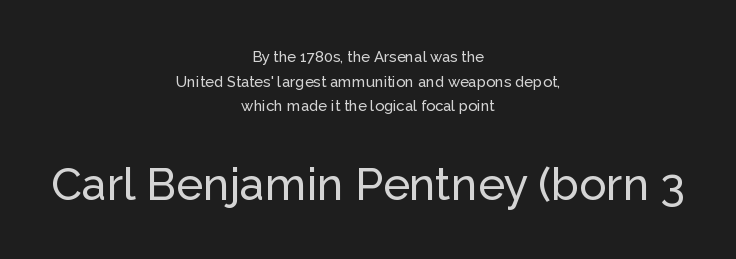
Q: Is the text italic (slanted)? A: No, it is upright.
Q: Is the typeface a serif or a sans-serif typeface? A: Sans-serif.
Q: Is the text underlined? A: No.
Q: How is the paragraph aligned? A: Centered.
Q: Is the spacing between letters normal or unusually wide? A: Normal.
Q: Is the spacing between lines tight, normal or loose? A: Normal.
Q: Which block of text is set in a larger size, the first (top) or the second (bottom)? A: The second (bottom) one.
Q: Width (condensed, normal, or wide)? A: Normal.
Q: Stroke contrast? A: Low.
Q: x-height? A: Medium.
Q: Monospaced? A: No.
